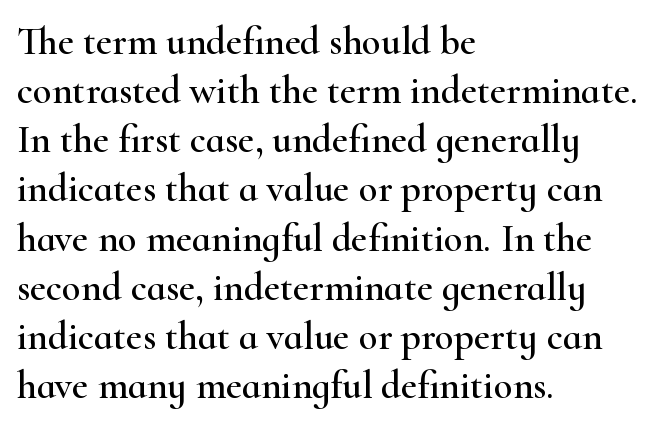
The image shows 39 px wide serif type, upright; set left-aligned, normal line spacing (1.26x), normal letter spacing, not underlined; high stroke contrast and a small x-height.
